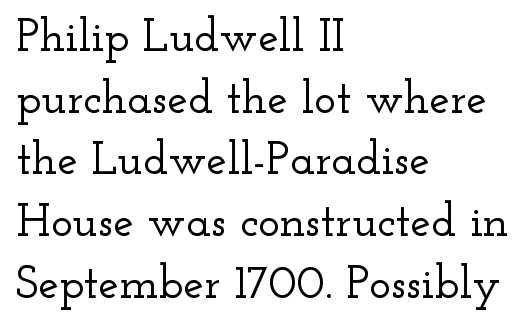
Notice how the passage keeps a crisp vertical edge on the left only. I'd call this a serif setting — the letters wear small feet. Tracking value appears to be zero — textbook default spacing. Unmarked baselines from the first word to the last.
